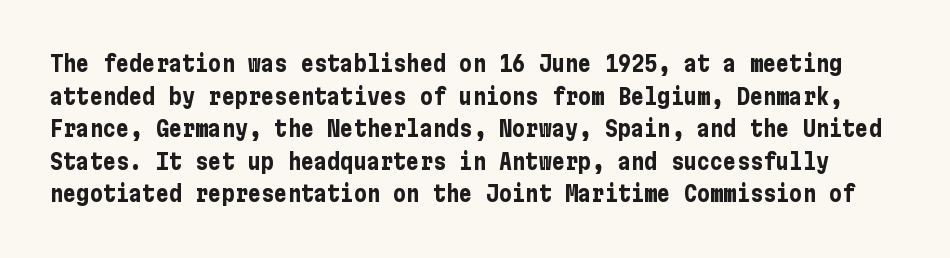
The image shows 22 px bold type, upright; set normal line spacing (1.48x), normal letter spacing, not underlined.
